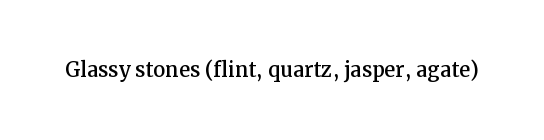
The image shows 27 px text type, upright; set normal letter spacing, not underlined.
